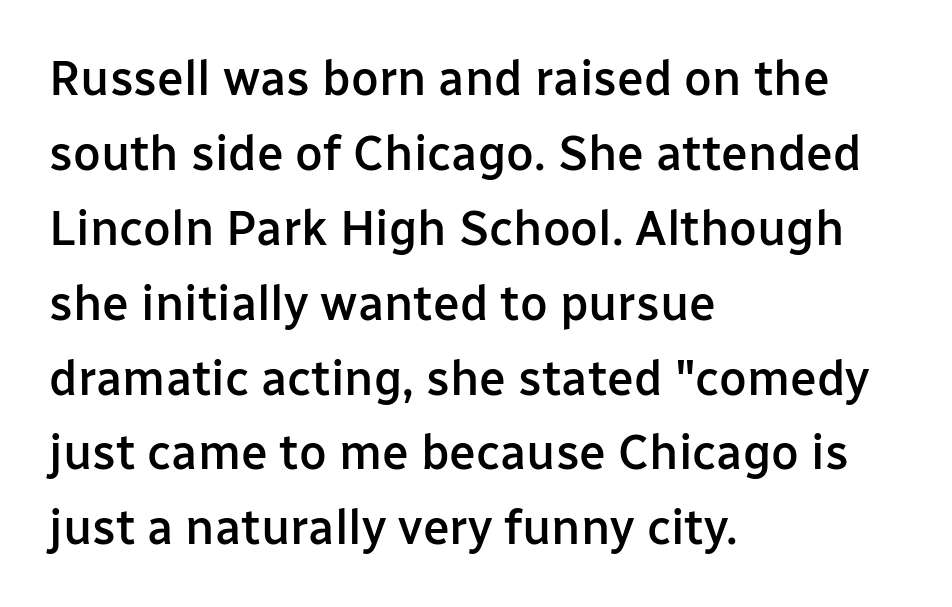
Q: Is the text bold? A: Semi-bold.
Q: Is the text italic (slanted)? A: No, it is upright.
Q: Is the typeface a serif or a sans-serif typeface? A: Sans-serif.
Q: Is the text underlined? A: No.
Q: How is the paragraph aligned? A: Left-aligned.
Q: Is the spacing between letters normal or unusually wide? A: Normal.
Q: Is the spacing between lines tight, normal or loose? A: Normal.
Q: Width (condensed, normal, or wide)? A: Normal.
Q: Stroke contrast? A: Low.
Q: x-height? A: Medium.
Q: Monospaced? A: No.
